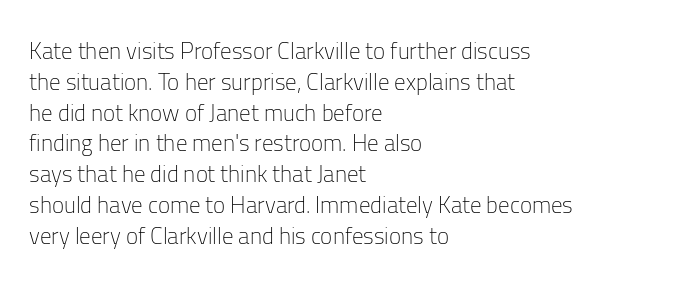
{"italic": "no", "bold": "no", "underline": "no", "align": "left", "line_spacing": "normal", "line_spacing_ratio": 1.34, "letter_spacing": "normal", "letter_spacing_em": 0.0, "glyph_px": 23}
